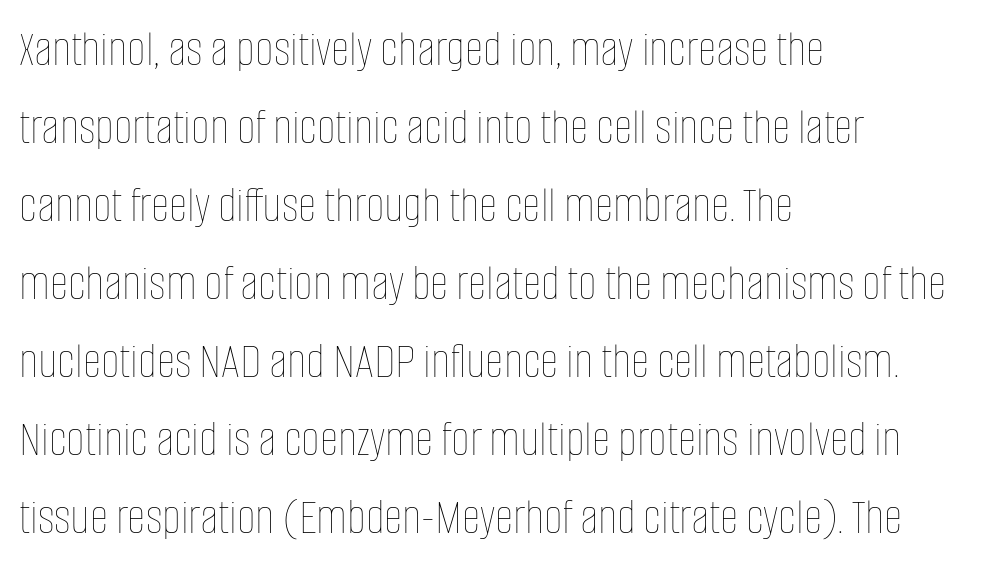
{"italic": "no", "bold": "no", "weight": "thin", "width": "condensed", "stroke_contrast": "low", "x_height": "large", "monospaced": "no", "underline": "no", "align": "left", "line_spacing": "normal", "line_spacing_ratio": 1.53, "letter_spacing": "normal", "letter_spacing_em": 0.0, "glyph_px": 51}
